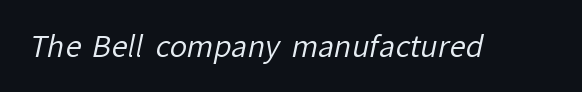
Do the characters align in a grid? No, the font is proportional. Letters rest on an invisible, unmarked baseline. A sans-serif font was chosen for this passage. The rendering keeps characters at their native spacing.
